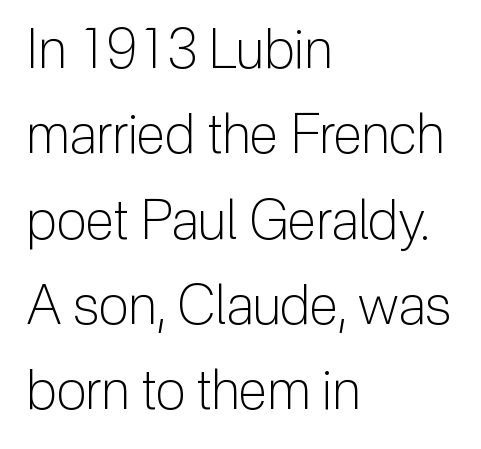
{"serif": "no", "italic": "no", "bold": "no", "weight": "light", "width": "normal", "stroke_contrast": "low", "x_height": "medium", "monospaced": "no", "underline": "no", "align": "left", "line_spacing": "normal", "line_spacing_ratio": 1.58, "letter_spacing": "normal", "letter_spacing_em": 0.0, "glyph_px": 54}
